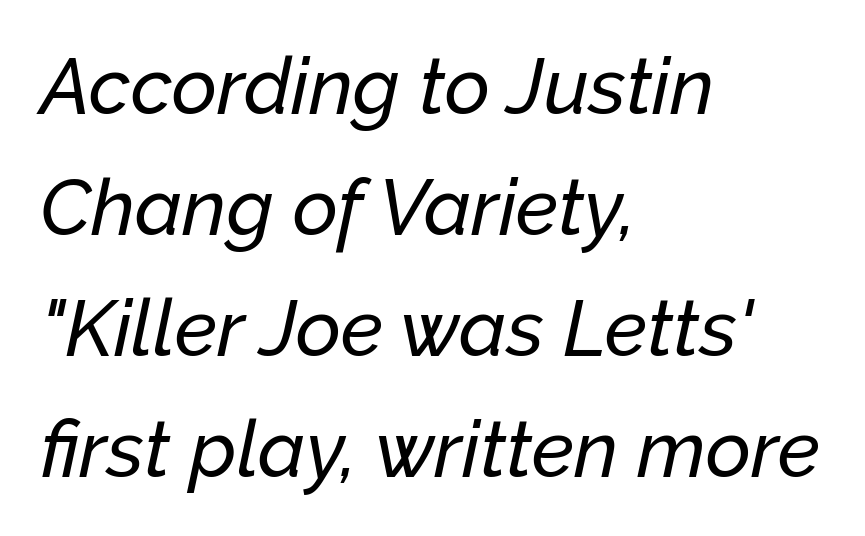
This rendering features lettering with no underline. Varying glyph widths throughout — classic text-font behaviour. Compared with typical paragraphs, the rows here are spaced about the same. Does the lettering tilt? It does — this is italic.
